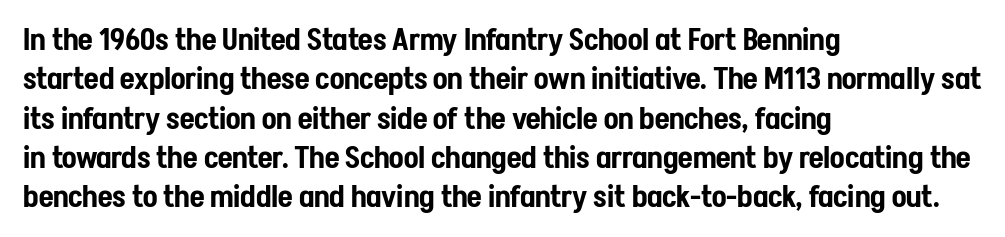
Q: Is the text italic (slanted)? A: No, it is upright.
Q: Is the typeface a serif or a sans-serif typeface? A: Sans-serif.
Q: Is the text underlined? A: No.
Q: How is the paragraph aligned? A: Left-aligned.
Q: Is the spacing between letters normal or unusually wide? A: Normal.
Q: Is the spacing between lines tight, normal or loose? A: Normal.
Q: Width (condensed, normal, or wide)? A: Condensed.
Q: Stroke contrast? A: Low.
Q: x-height? A: Medium.
Q: Monospaced? A: No.
